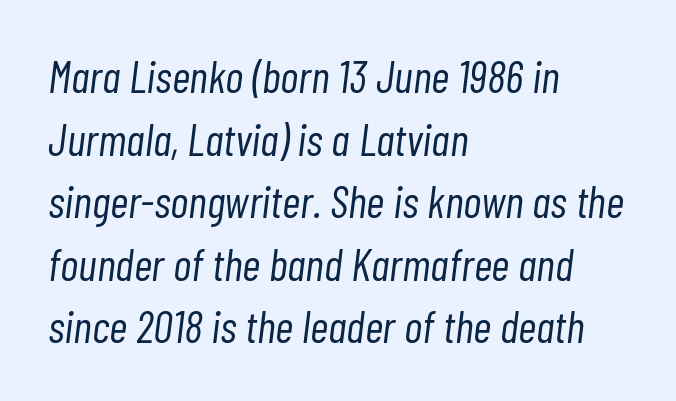
{"italic": "yes", "lean": "right", "slant_degrees": 7, "bold": "no", "weight": "light", "width": "condensed", "stroke_contrast": "low", "x_height": "medium", "monospaced": "no", "underline": "no", "align": "left", "line_spacing": "normal", "line_spacing_ratio": 1.39, "letter_spacing": "normal", "letter_spacing_em": 0.0, "glyph_px": 45}
